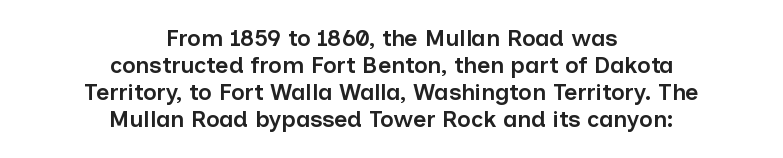
Q: Is the text bold? A: Semi-bold.
Q: Is the text italic (slanted)? A: No, it is upright.
Q: Is the text underlined? A: No.
Q: How is the paragraph aligned? A: Centered.
Q: Is the spacing between letters normal or unusually wide? A: Normal.
